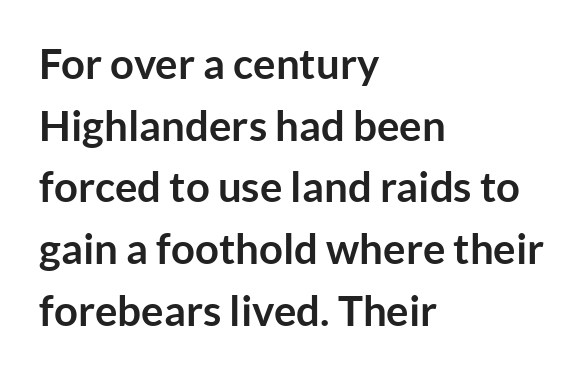
{"serif": "no", "italic": "no", "bold": "yes", "weight": "semibold", "width": "normal", "stroke_contrast": "low", "x_height": "medium", "monospaced": "no", "underline": "no", "align": "left", "line_spacing": "normal", "line_spacing_ratio": 1.47, "letter_spacing": "normal", "letter_spacing_em": 0.0, "glyph_px": 42}
